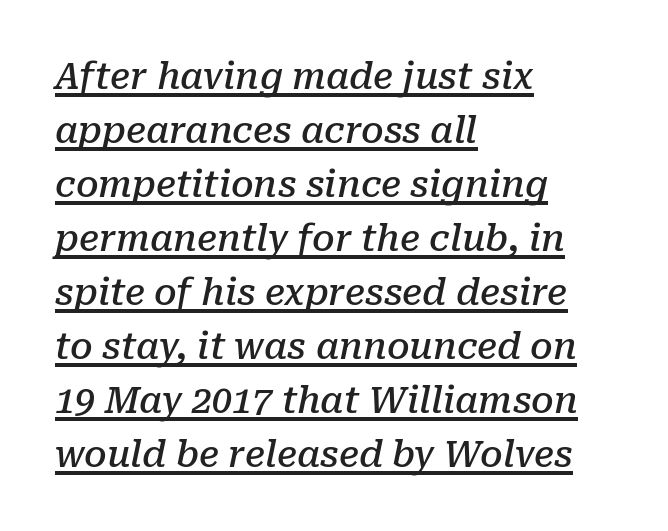
The image shows 36 px semibold serif type, italic (leaning right); set left-aligned, normal line spacing (1.5x), normal letter spacing, underlined; low stroke contrast and a medium x-height.
